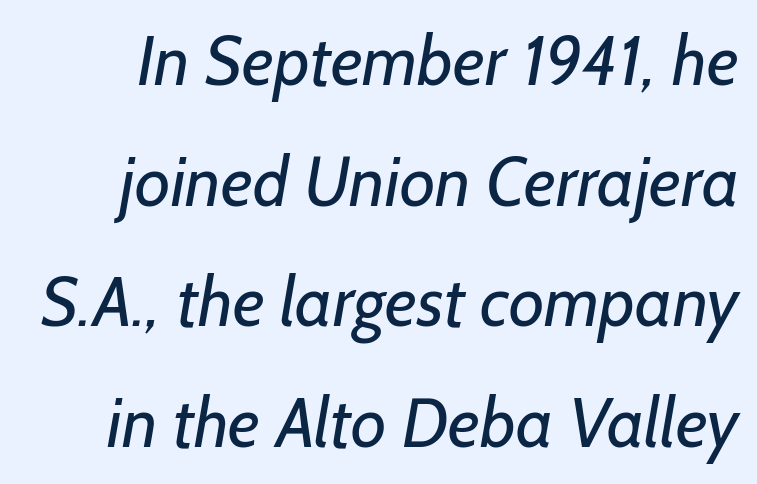
I'd call this a sans setting — the letters go barefoot. This sample has the flowing, uneven cadence of proportional lettering. A typesetter would call this zero additional tracking. The font sits on the lighter half of the weight spectrum, regular included. Decoration check: the copy has no underline.
